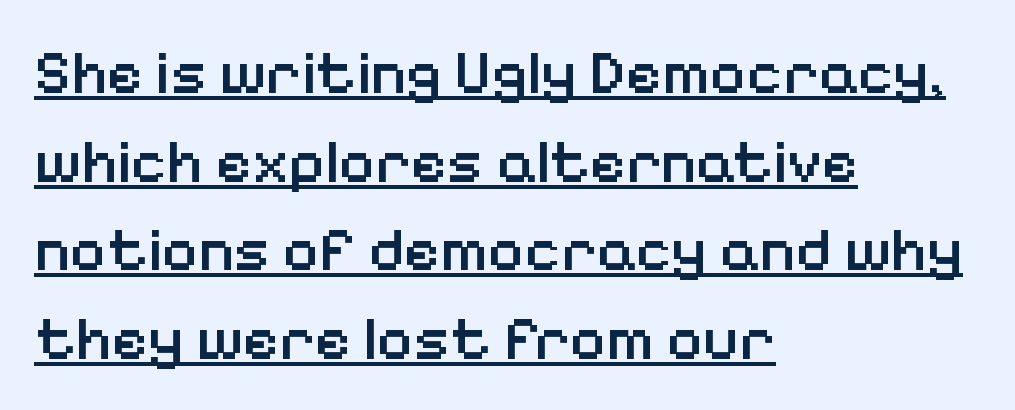
Q: Is the text bold? A: Semi-bold.
Q: Is the text italic (slanted)? A: No, it is upright.
Q: Is the typeface a serif or a sans-serif typeface? A: Sans-serif.
Q: Is the text underlined? A: Yes.
Q: How is the paragraph aligned? A: Left-aligned.
Q: Is the spacing between letters normal or unusually wide? A: Normal.
Q: Is the spacing between lines tight, normal or loose? A: Normal.
Q: Width (condensed, normal, or wide)? A: Normal.
Q: Stroke contrast? A: Low.
Q: x-height? A: Medium.
Q: Monospaced? A: No.
